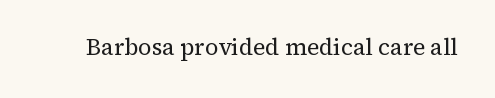
Q: Is the text bold? A: No.
Q: Is the text italic (slanted)? A: No, it is upright.
Q: Is the text underlined? A: No.
Q: Is the spacing between letters normal or unusually wide? A: Normal.
